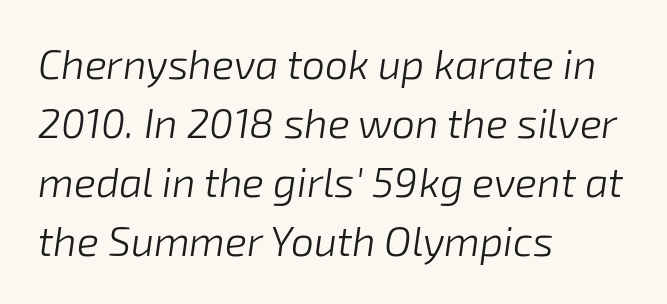
Q: Is the text bold? A: No.
Q: Is the text italic (slanted)? A: Yes, it leans right by about 8 degrees.
Q: Is the text underlined? A: No.
Q: How is the paragraph aligned? A: Left-aligned.
Q: Is the spacing between letters normal or unusually wide? A: Normal.
Q: Is the spacing between lines tight, normal or loose? A: Normal.
Q: Width (condensed, normal, or wide)? A: Normal.
Q: Stroke contrast? A: Low.
Q: x-height? A: Medium.
Q: Monospaced? A: No.
